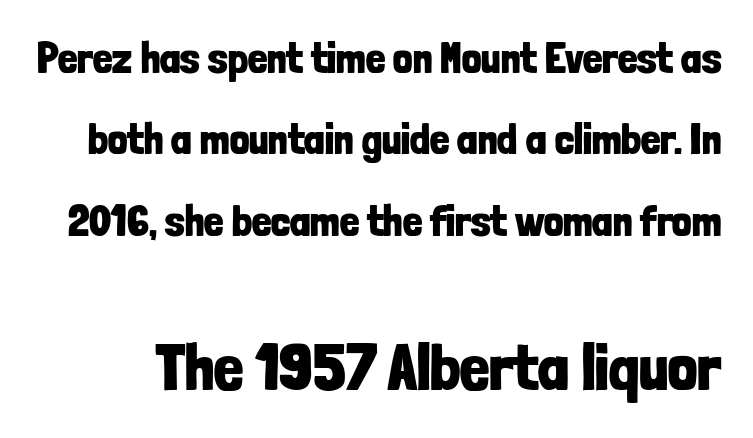
{"serif": "no", "italic": "no", "bold": "yes", "weight": "bold", "width": "condensed", "stroke_contrast": "low", "x_height": "medium", "monospaced": "no", "underline": "no", "line_spacing_ratio": 1.89, "letter_spacing": "normal", "letter_spacing_em": 0.0, "larger_block": "second", "size_ratio": 1.51, "glyph_px": 65}
